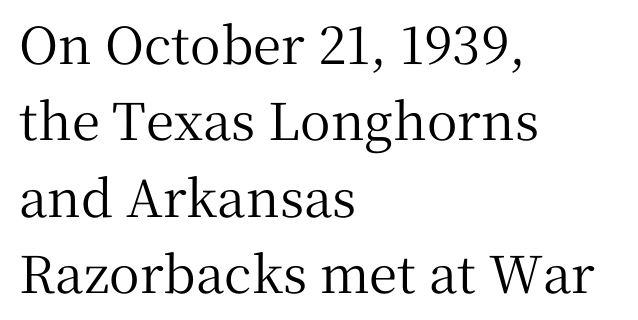
Honestly, there is no underline to notice here at all. Vertical strokes here are truly vertical. Line spacing here is normal. Tracking here is standard; glyphs follow each other at the usual distance.
